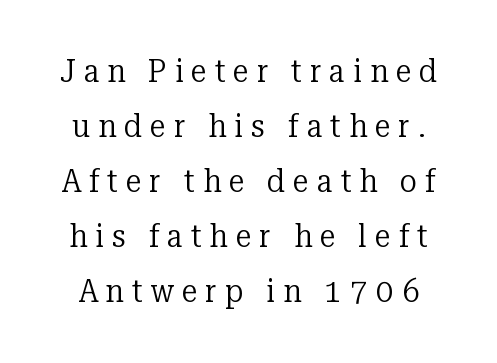
Q: Is the text bold? A: No.
Q: Is the text italic (slanted)? A: No, it is upright.
Q: Is the typeface a serif or a sans-serif typeface? A: Serif.
Q: Is the text underlined? A: No.
Q: Is the spacing between letters normal or unusually wide? A: Unusually wide.
Q: Width (condensed, normal, or wide)? A: Normal.
Q: Stroke contrast? A: Low.
Q: x-height? A: Medium.
Q: Monospaced? A: No.
